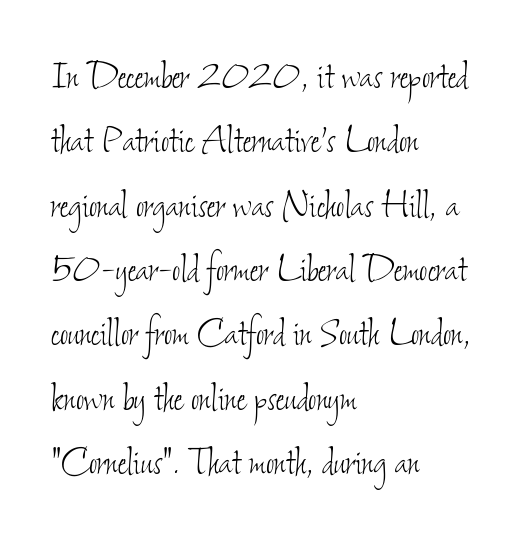
The image shows 45 px thin, condensed type; set left-aligned, normal line spacing (1.43x), normal letter spacing, not underlined; low stroke contrast and a small x-height.
